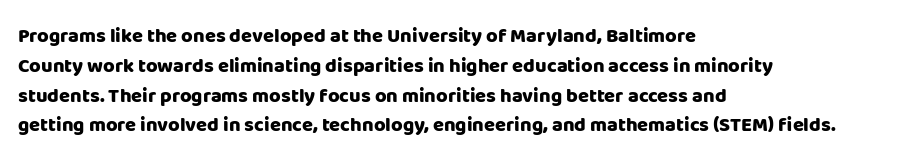
Q: Is the text bold? A: Yes.
Q: Is the text italic (slanted)? A: No, it is upright.
Q: Is the text underlined? A: No.
Q: How is the paragraph aligned? A: Left-aligned.
Q: Is the spacing between letters normal or unusually wide? A: Normal.
Q: Is the spacing between lines tight, normal or loose? A: Normal.
